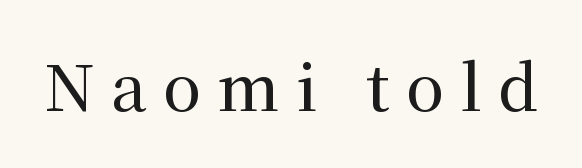
Q: Is the text italic (slanted)? A: No, it is upright.
Q: Is the typeface a serif or a sans-serif typeface? A: Serif.
Q: Is the text underlined? A: No.
Q: Is the spacing between letters normal or unusually wide? A: Unusually wide.
Q: Width (condensed, normal, or wide)? A: Normal.
Q: Stroke contrast? A: Medium.
Q: x-height? A: Medium.
Q: Monospaced? A: No.
